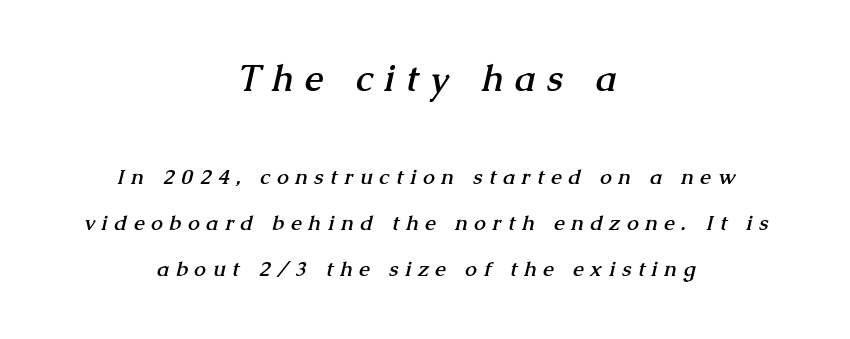
{"serif": "yes", "bold": "yes", "weight": "semibold", "width": "normal", "stroke_contrast": "medium", "x_height": "medium", "monospaced": "no", "underline": "no", "align": "center", "line_spacing": "loose", "line_spacing_ratio": 2.2, "letter_spacing": "wide", "letter_spacing_em": 0.33, "larger_block": "first", "size_ratio": 1.71, "glyph_px": 36}
